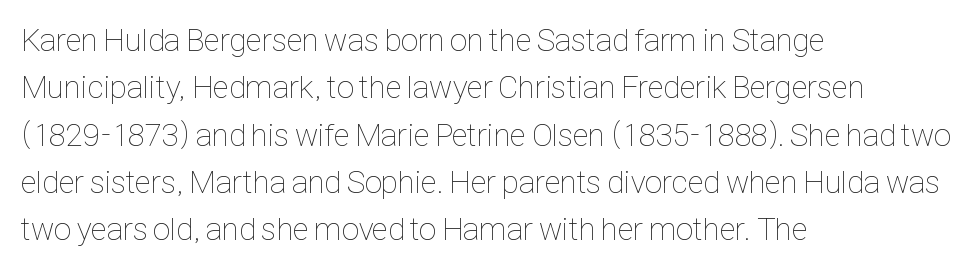
This sample is left-justified, so line endings fall wherever the words run out. This is roman type, the default non-slanted kind. The lines sit at an ordinary, default distance from one another. The passage shown is typed in a proportional face where columns would drift. This rendering leaves character spacing at its baseline value.
